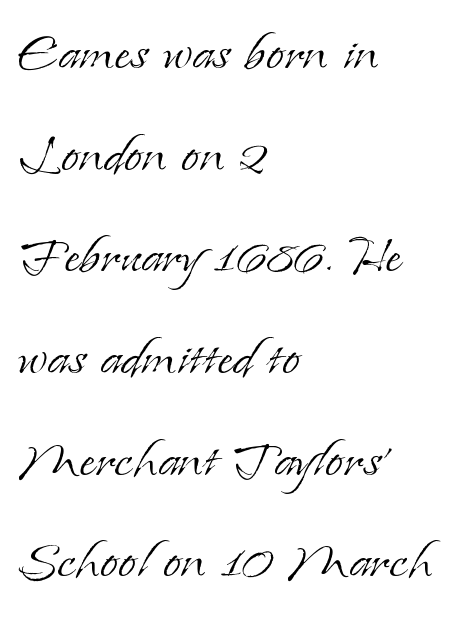
The image shows 66 px light serif type; set left-aligned, normal line spacing (1.54x), normal letter spacing, not underlined; low stroke contrast and a small x-height.
